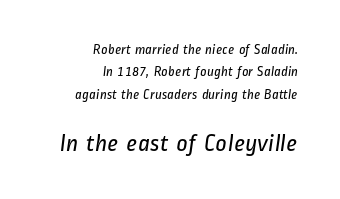
Q: Is the text bold? A: No.
Q: Is the text underlined? A: No.
Q: How is the paragraph aligned? A: Right-aligned.
Q: Is the spacing between letters normal or unusually wide? A: Normal.
Q: Is the spacing between lines tight, normal or loose? A: Normal.
Q: Which block of text is set in a larger size, the first (top) or the second (bottom)? A: The second (bottom) one.
